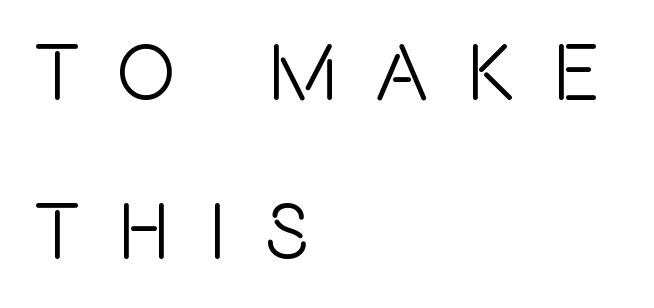
Q: Is the text italic (slanted)? A: No, it is upright.
Q: Is the typeface a serif or a sans-serif typeface? A: Sans-serif.
Q: Is the text underlined? A: No.
Q: How is the paragraph aligned? A: Left-aligned.
Q: Is the spacing between letters normal or unusually wide? A: Unusually wide.
Q: Is the spacing between lines tight, normal or loose? A: Loose.
Q: Width (condensed, normal, or wide)? A: Condensed.
Q: x-height? A: Large.
Q: Monospaced? A: No.
